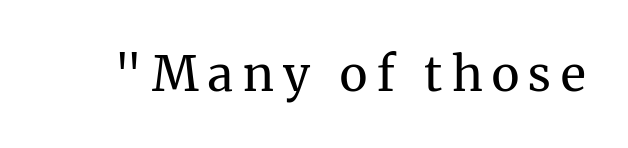
{"serif": "yes", "italic": "no", "bold": "no", "weight": "regular", "width": "normal", "stroke_contrast": "medium", "x_height": "medium", "monospaced": "no", "underline": "no", "letter_spacing": "wide", "letter_spacing_em": 0.2, "glyph_px": 48}
